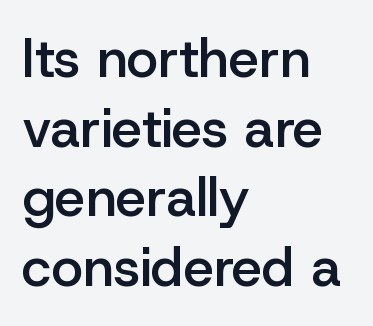
The letters sit at their default tracking, neither squeezed nor spread. The glyphs are unaccompanied by any horizontal stroke below them. What's the leading like? Ordinary, nothing unusual. Layout note: lines flush left. Letterform terminals end flat and unadorned throughout the passage.
